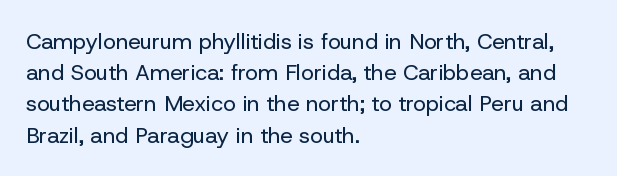
Every row of glyphs begins at an identical x-position on the left. The typesetting does not lean heavy: it is not bold. One glance says typical: line gaps are just what's usual. Underlining? Definitely not there.
